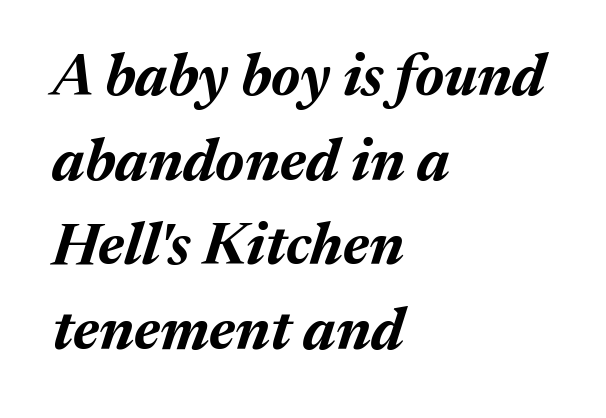
Q: Is the text bold? A: Yes.
Q: Is the text italic (slanted)? A: Yes, it leans right by about 17 degrees.
Q: Is the text underlined? A: No.
Q: How is the paragraph aligned? A: Left-aligned.
Q: Is the spacing between letters normal or unusually wide? A: Normal.
Q: Is the spacing between lines tight, normal or loose? A: Normal.
Q: Width (condensed, normal, or wide)? A: Normal.
Q: Stroke contrast? A: Medium.
Q: x-height? A: Medium.
Q: Monospaced? A: No.
